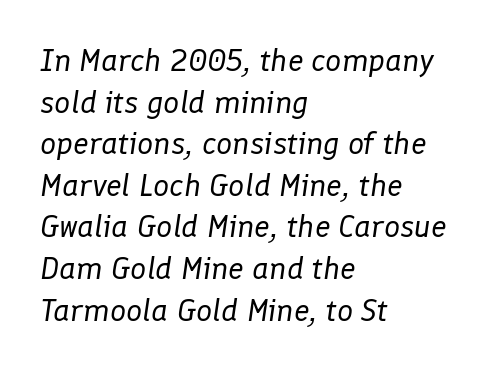
Tracking value appears to be zero — textbook default spacing. If you drew a line through each stem, it would be angled. A typesetter would call this leading conventional body-copy spacing. The passage shown is typed in a proportional face where columns would drift. Short and long lines alike share a common starting point at left.
